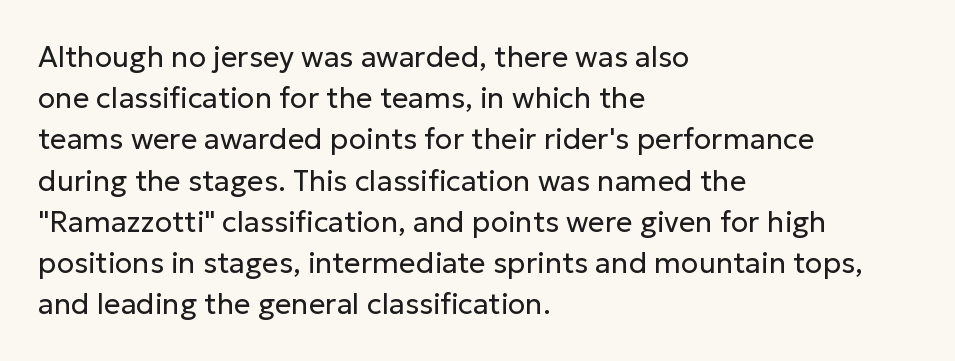
Q: Is the text bold? A: No.
Q: Is the text italic (slanted)? A: No, it is upright.
Q: Is the typeface a serif or a sans-serif typeface? A: Sans-serif.
Q: Is the text underlined? A: No.
Q: How is the paragraph aligned? A: Left-aligned.
Q: Is the spacing between letters normal or unusually wide? A: Normal.
Q: Is the spacing between lines tight, normal or loose? A: Normal.
Q: Width (condensed, normal, or wide)? A: Normal.
Q: Stroke contrast? A: Low.
Q: x-height? A: Medium.
Q: Monospaced? A: No.
